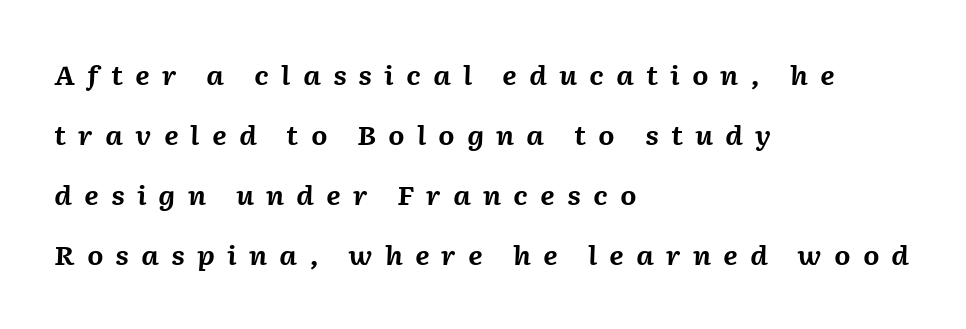
The image shows 26 px bold type, italic (leaning right); set left-aligned, loose line spacing (2.31x), unusually wide letter spacing (+0.46 em), not underlined.
